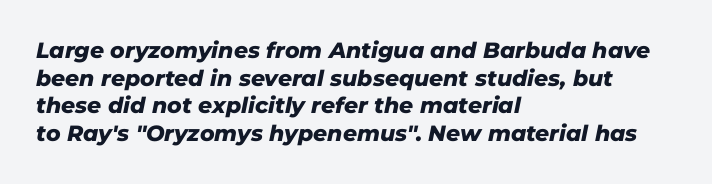
All the whitespace from short lines collects on the right. Clear beneath every line of the passage. Tracking value appears to be zero — textbook default spacing. This block has exactly the height ordinary leading produces. Rendered with sloped, italic letterforms.
